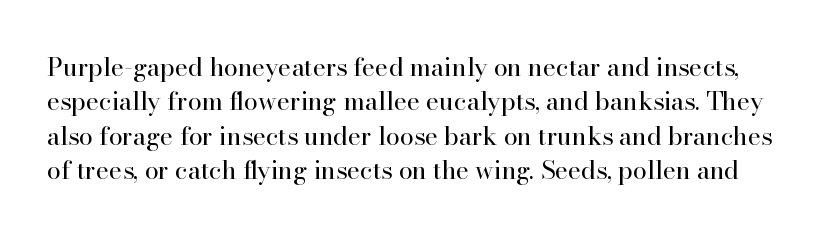
Posture: vertical. Students, note that the glyphs here touch the page at normal intervals. The line-height multiplier appears to be the usual default. Type without underlining.
